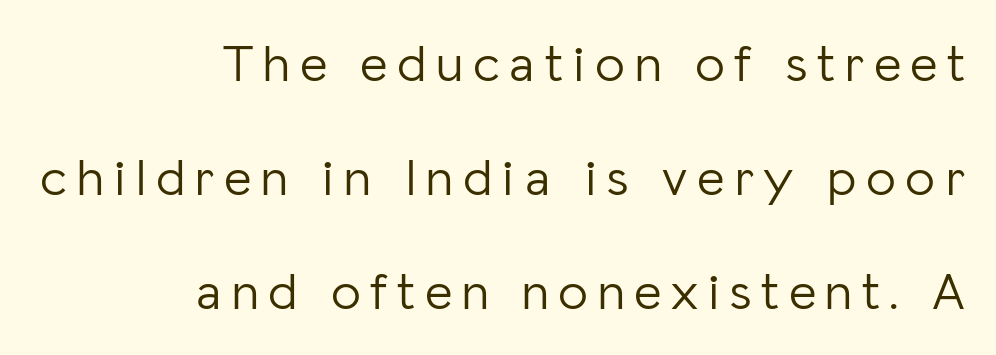
The image shows 53 px light sans-serif type, upright; set right-aligned, loose line spacing (2.15x), not underlined; low stroke contrast and a medium x-height.
